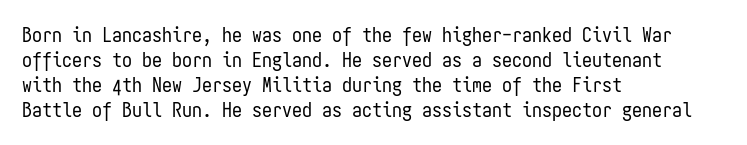
The image shows 20 px text type, upright; set left-aligned, normal line spacing (1.25x), normal letter spacing, not underlined.
